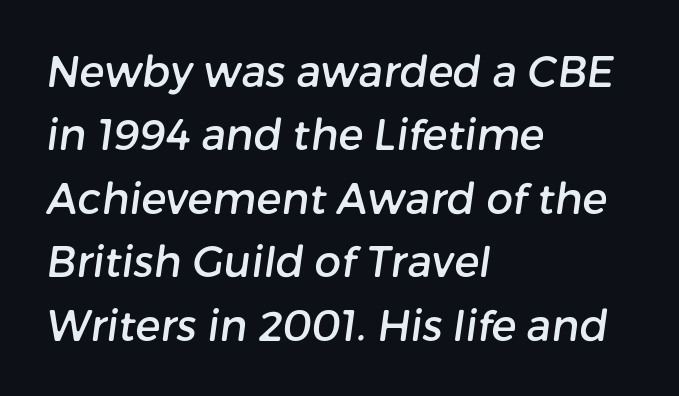
Q: Is the typeface a serif or a sans-serif typeface? A: Sans-serif.
Q: Is the text underlined? A: No.
Q: How is the paragraph aligned? A: Left-aligned.
Q: Is the spacing between letters normal or unusually wide? A: Normal.
Q: Is the spacing between lines tight, normal or loose? A: Normal.
Q: Width (condensed, normal, or wide)? A: Normal.
Q: Stroke contrast? A: Low.
Q: x-height? A: Medium.
Q: Monospaced? A: No.
